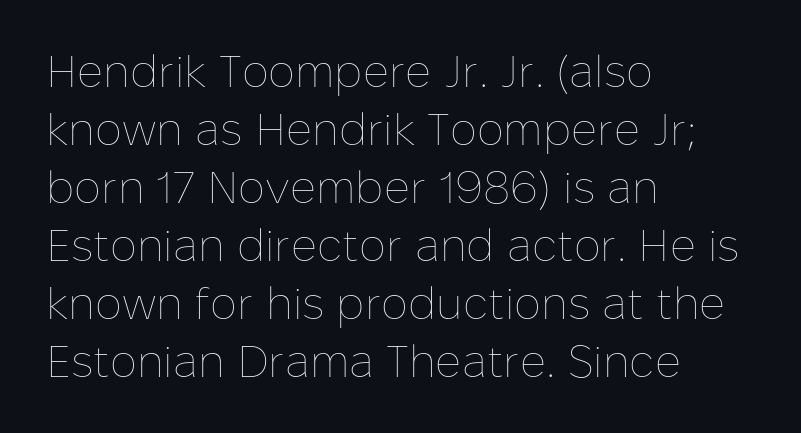
Stems here are at most as thick as an everyday book face. The letters sit at their default tracking, neither squeezed nor spread. Visually the block forms a straight wall on the left and a jagged coastline on the right. This is the regular roman posture of the typeface.
